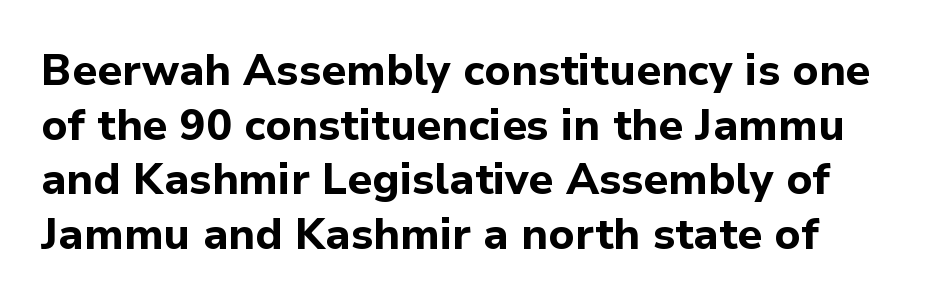
Look at the bottom of the vertical strokes: they stop flat, with no serifs. Alignment: flush left. Horizontal bands of white between lines are of average thickness. Think of a printed novel: that variable character pitch is what you see here.
